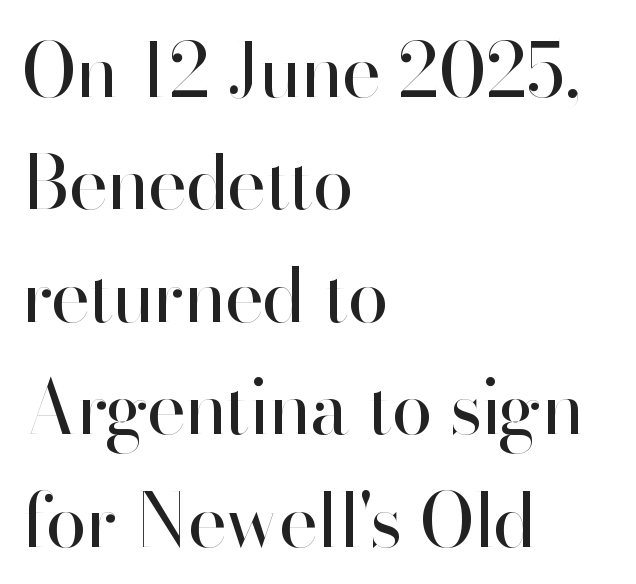
The image shows 75 px regular-weight sans-serif type, upright; set left-aligned, normal line spacing (1.5x), normal letter spacing, not underlined; high stroke contrast and a small x-height.
